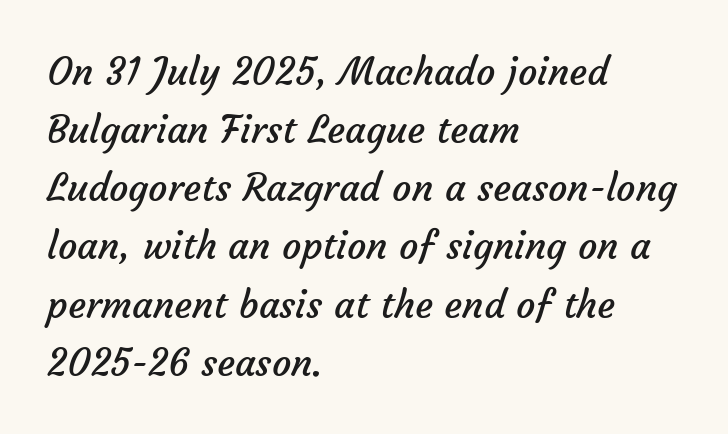
The strokes are not fattened; the text isn't bold. This sample uses a sans-serif face. The horizontal fit of the characters is conventional and even. The ragged edge is on the right, which tells us the setting is flush left.
